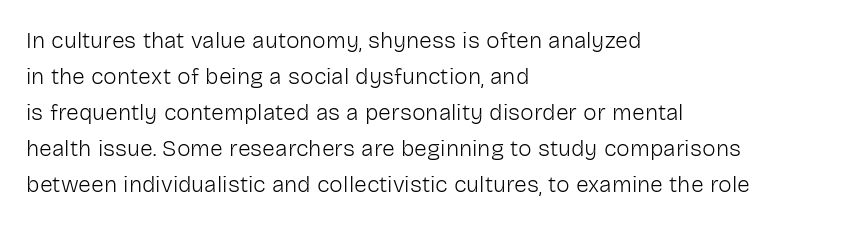
The image shows 23 px text type, upright; set left-aligned, normal line spacing (1.57x), normal letter spacing, not underlined.
